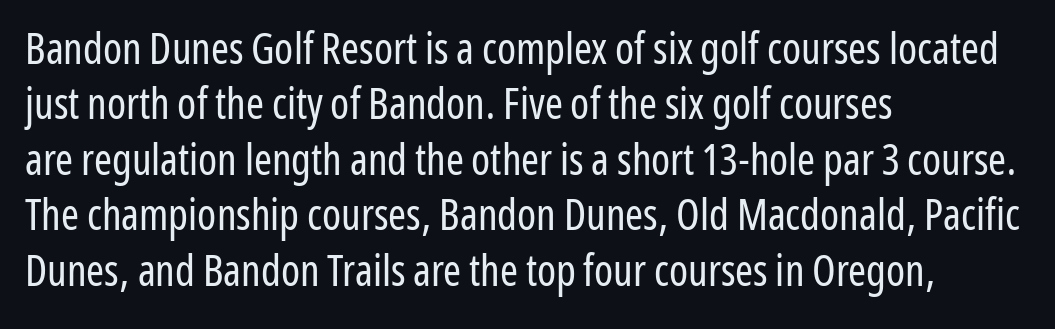
This rendering employs a face without finishing strokes, i.e., a sans-serif. This sample uses an upright cut, with every glyph sitting square on the baseline. The paragraph shown leans on its left margin. Words appear dense and cohesive because spacing is normal. Varying glyph widths throughout — classic text-font behaviour.
